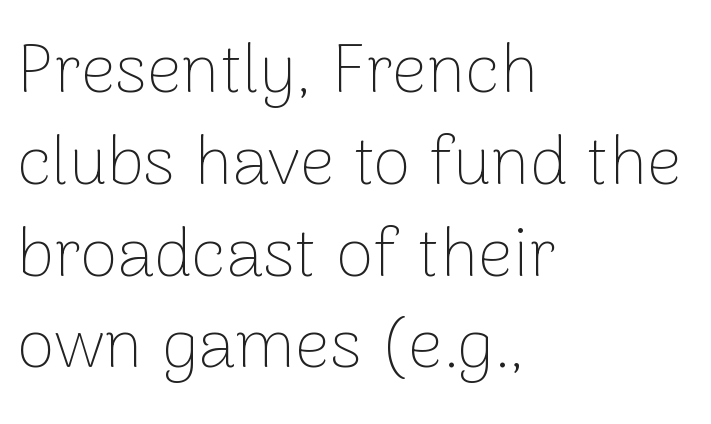
Students, note that the glyphs here touch the page at normal intervals. Words float on clear page, feet unadorned. These lines sit exactly where default settings would place them. Which margin do the lines hug? The left one — the right edge is uneven. Posture: vertical.
